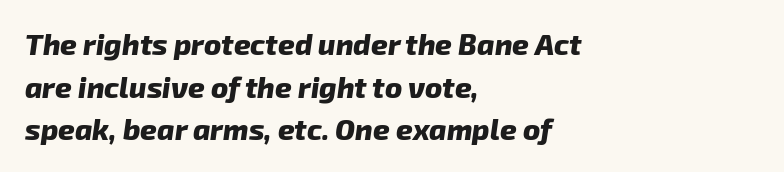
The designer left line spacing at the default. Spacing between characters is what you'd get straight out of the box. Grotesque or geometric, the face here clearly has no serifs. The passage shown is typed in a proportional face where columns would drift. Short and long lines alike share a common starting point at left. Glance below the letters and you will spot only blank space.
